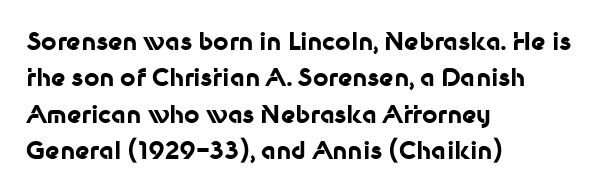
{"italic": "no", "bold": "yes", "underline": "no", "align": "left", "line_spacing": "normal", "line_spacing_ratio": 1.52, "letter_spacing": "normal", "letter_spacing_em": 0.0, "glyph_px": 24}
